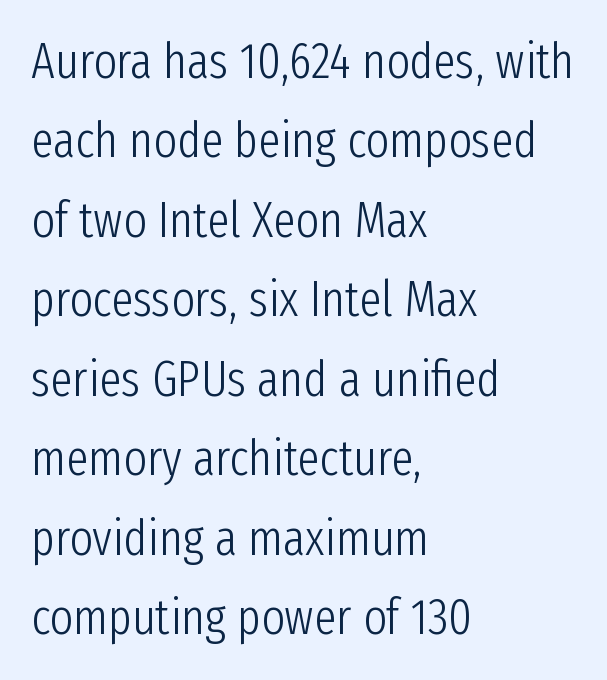
Quick note: interline space is typical. Vertical strokes here are truly vertical. Letters rest on an invisible, unmarked baseline. This sample uses plain, unmodified letter spacing. No heavy texture on the line: the type isn't bold. The passage shown is typeset with a sans-serif family.
